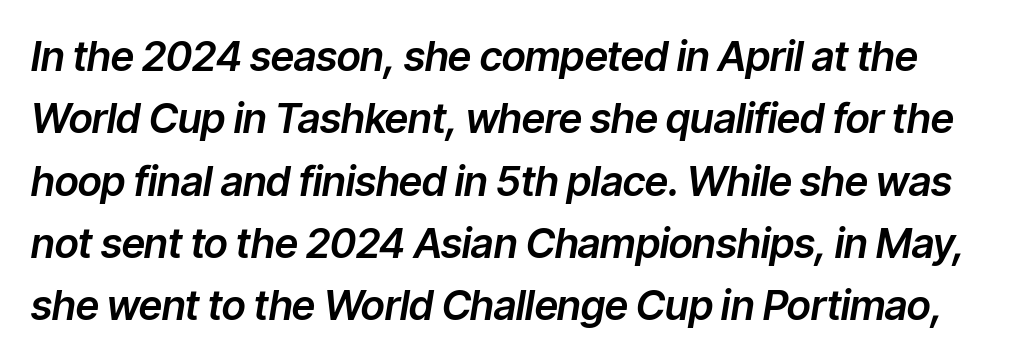
Inter-character spacing is left at the font's built-in metrics. Each letter keeps its own natural width here, so spacing adapts to shape. Nobody drew a line under any word here. Summary of vertical rhythm: regular, with standard interline spacing. Tall strokes in this sample are angled rather than plumb.
